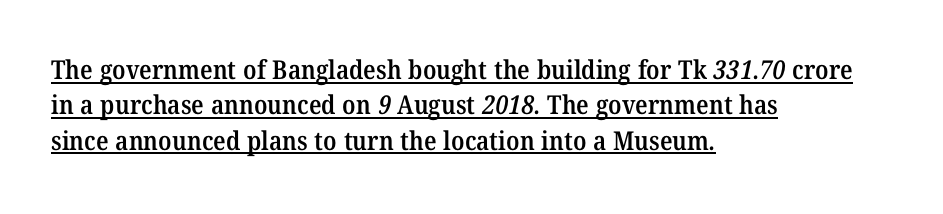
Q: Is the text bold? A: Semi-bold.
Q: Is the text underlined? A: Yes.
Q: How is the paragraph aligned? A: Left-aligned.
Q: Is the spacing between letters normal or unusually wide? A: Normal.
Q: Is the spacing between lines tight, normal or loose? A: Normal.
